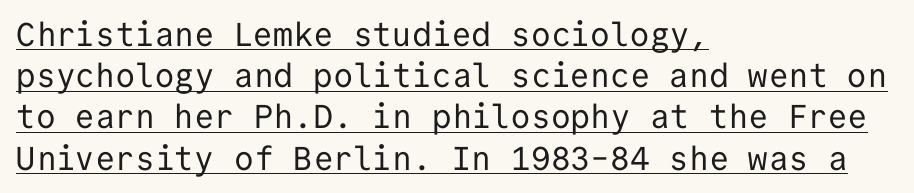
Q: Is the text bold? A: No.
Q: Is the text italic (slanted)? A: No, it is upright.
Q: Is the typeface a serif or a sans-serif typeface? A: Sans-serif.
Q: Is the text underlined? A: Yes.
Q: How is the paragraph aligned? A: Left-aligned.
Q: Is the spacing between letters normal or unusually wide? A: Normal.
Q: Is the spacing between lines tight, normal or loose? A: Normal.
Q: Width (condensed, normal, or wide)? A: Normal.
Q: Stroke contrast? A: Low.
Q: x-height? A: Medium.
Q: Monospaced? A: Yes.
